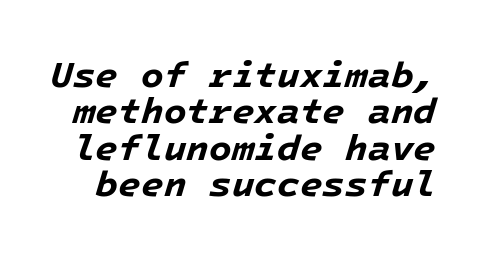
{"italic": "yes", "lean": "right", "slant_degrees": 16, "bold": "yes", "weight": "bold", "width": "normal", "stroke_contrast": "low", "x_height": "medium", "underline": "no", "line_spacing": "tight", "line_spacing_ratio": 0.98, "letter_spacing": "normal", "letter_spacing_em": 0.0, "glyph_px": 37}
